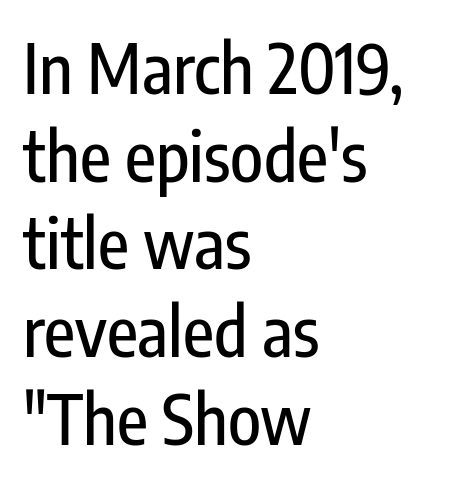
The image shows 68 px condensed sans-serif type, upright; set left-aligned, normal line spacing (1.29x), normal letter spacing, not underlined; low stroke contrast and a medium x-height.
